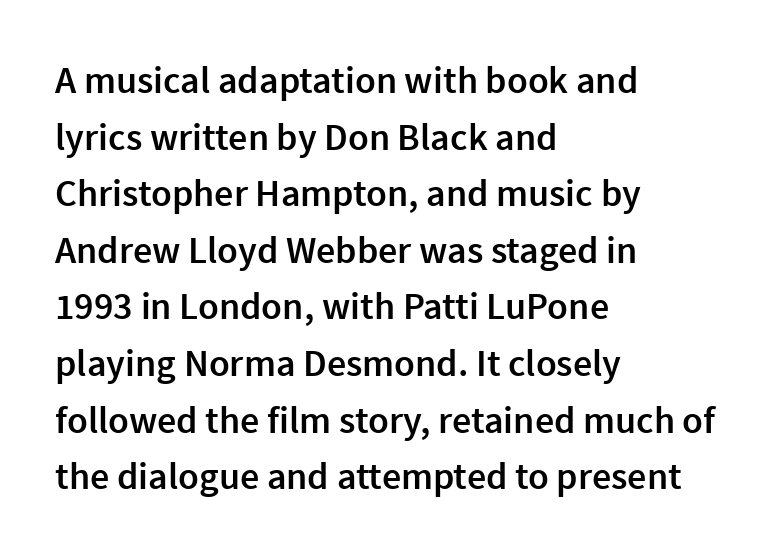
Q: Is the text bold? A: Semi-bold.
Q: Is the text italic (slanted)? A: No, it is upright.
Q: Is the typeface a serif or a sans-serif typeface? A: Sans-serif.
Q: Is the text underlined? A: No.
Q: How is the paragraph aligned? A: Left-aligned.
Q: Is the spacing between letters normal or unusually wide? A: Normal.
Q: Is the spacing between lines tight, normal or loose? A: Normal.
Q: Width (condensed, normal, or wide)? A: Normal.
Q: x-height? A: Medium.
Q: Monospaced? A: No.
